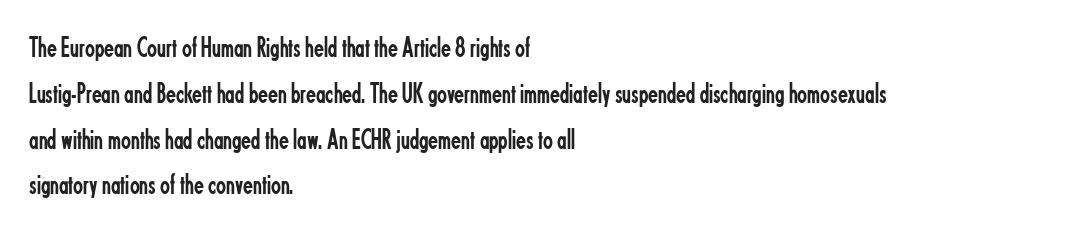
The image shows 29 px regular-weight, condensed sans-serif type, upright; set left-aligned, normal line spacing (1.58x), normal letter spacing, not underlined; low stroke contrast and a small x-height.
